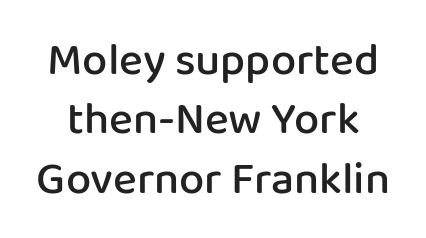
Q: Is the text bold? A: Semi-bold.
Q: Is the text italic (slanted)? A: No, it is upright.
Q: Is the typeface a serif or a sans-serif typeface? A: Sans-serif.
Q: Is the text underlined? A: No.
Q: Is the spacing between letters normal or unusually wide? A: Normal.
Q: Is the spacing between lines tight, normal or loose? A: Normal.
Q: Width (condensed, normal, or wide)? A: Normal.
Q: Stroke contrast? A: Low.
Q: x-height? A: Medium.
Q: Monospaced? A: No.
